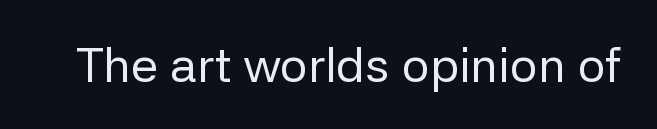
Q: Is the text bold? A: No.
Q: Is the text italic (slanted)? A: No, it is upright.
Q: Is the typeface a serif or a sans-serif typeface? A: Sans-serif.
Q: Is the text underlined? A: No.
Q: Is the spacing between letters normal or unusually wide? A: Normal.
Q: Width (condensed, normal, or wide)? A: Normal.
Q: Stroke contrast? A: Low.
Q: x-height? A: Medium.
Q: Monospaced? A: No.
